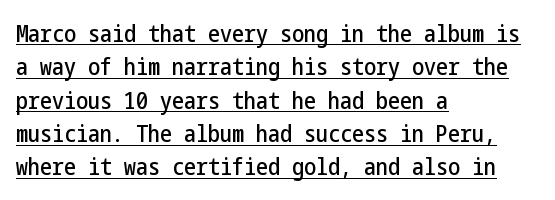
{"italic": "no", "underline": "yes", "align": "left", "line_spacing": "normal", "line_spacing_ratio": 1.39, "letter_spacing": "normal", "letter_spacing_em": 0.0, "glyph_px": 24}
